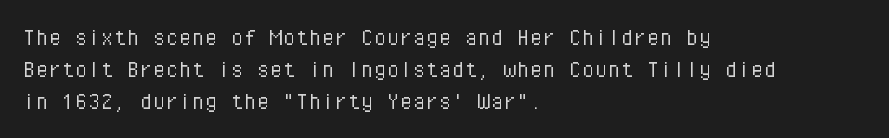
Q: Is the text bold? A: No.
Q: Is the text italic (slanted)? A: No, it is upright.
Q: Is the text underlined? A: No.
Q: How is the paragraph aligned? A: Left-aligned.
Q: Is the spacing between letters normal or unusually wide? A: Normal.
